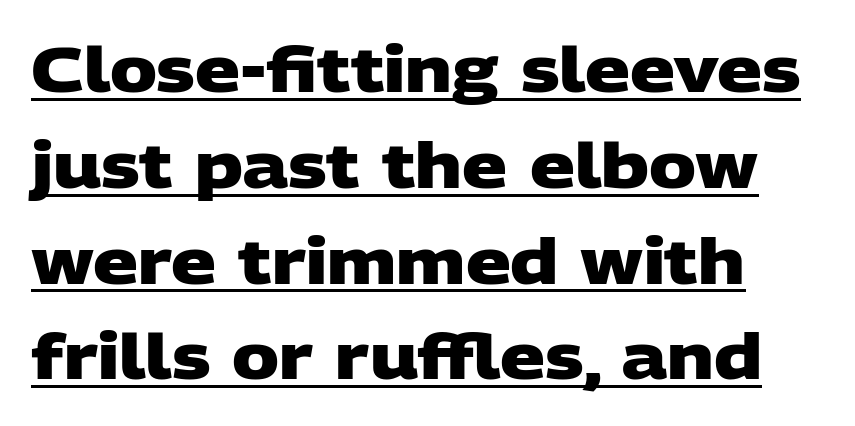
A full-strength bold gives these letters their thick strokes. Note: no serifs on the glyphs. Every word sits above its own underline. The face used here is proportionally spaced, like ordinary book or web type.
